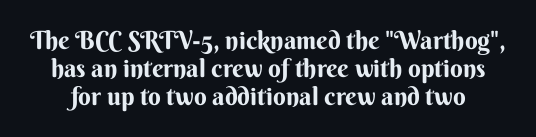
The image shows 25 px bold type, upright; set tight line spacing (1.13x), normal letter spacing, not underlined.
